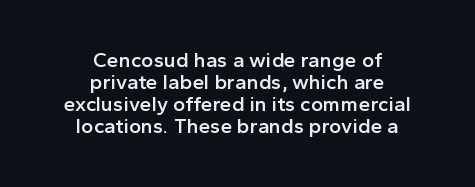
Q: Is the text bold? A: Semi-bold.
Q: Is the text italic (slanted)? A: No, it is upright.
Q: Is the text underlined? A: No.
Q: How is the paragraph aligned? A: Centered.
Q: Is the spacing between letters normal or unusually wide? A: Normal.
Q: Is the spacing between lines tight, normal or loose? A: Tight.
